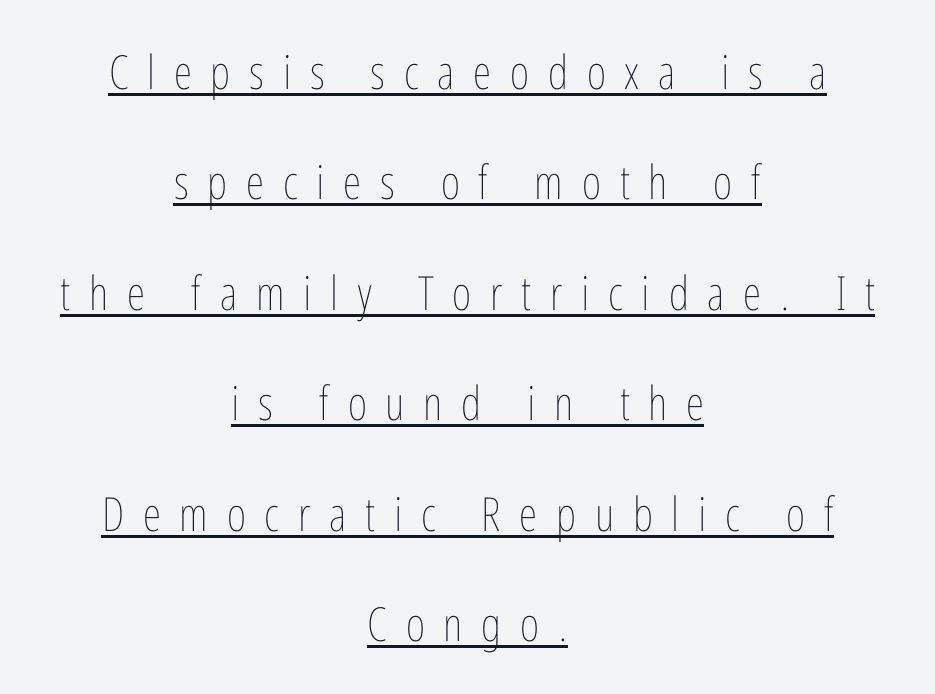
The image shows 47 px thin, condensed type, upright; set centered, loose line spacing (2.35x), unusually wide letter spacing (+0.4 em), underlined; low stroke contrast and a medium x-height.
